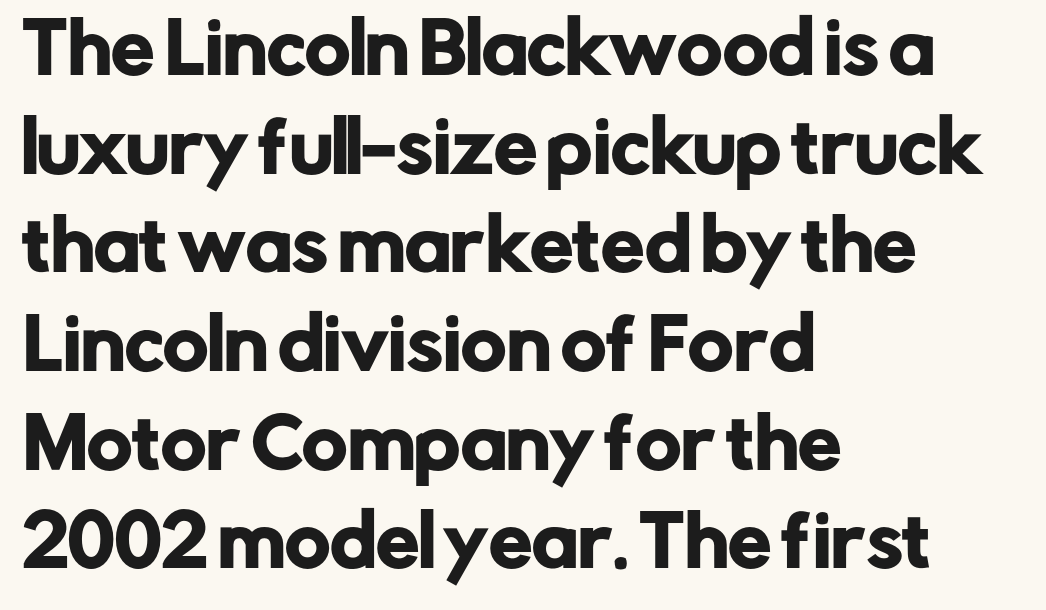
Q: Is the text italic (slanted)? A: No, it is upright.
Q: Is the typeface a serif or a sans-serif typeface? A: Sans-serif.
Q: Is the text underlined? A: No.
Q: How is the paragraph aligned? A: Left-aligned.
Q: Is the spacing between letters normal or unusually wide? A: Normal.
Q: Is the spacing between lines tight, normal or loose? A: Normal.
Q: Width (condensed, normal, or wide)? A: Normal.
Q: Stroke contrast? A: Low.
Q: x-height? A: Medium.
Q: Monospaced? A: No.
